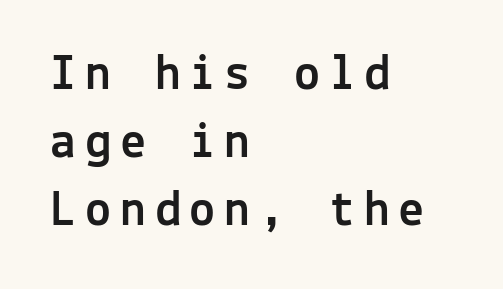
The image shows 52 px sans-serif type, upright, monospaced; set left-aligned, normal line spacing (1.31x), not underlined; a medium x-height.
